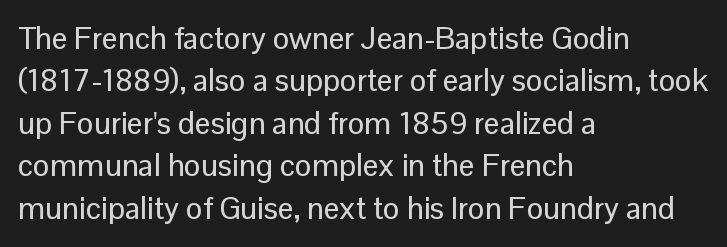
The image shows 31 px sans-serif type, upright; set left-aligned, normal line spacing (1.37x), normal letter spacing, not underlined; low stroke contrast and a medium x-height.
